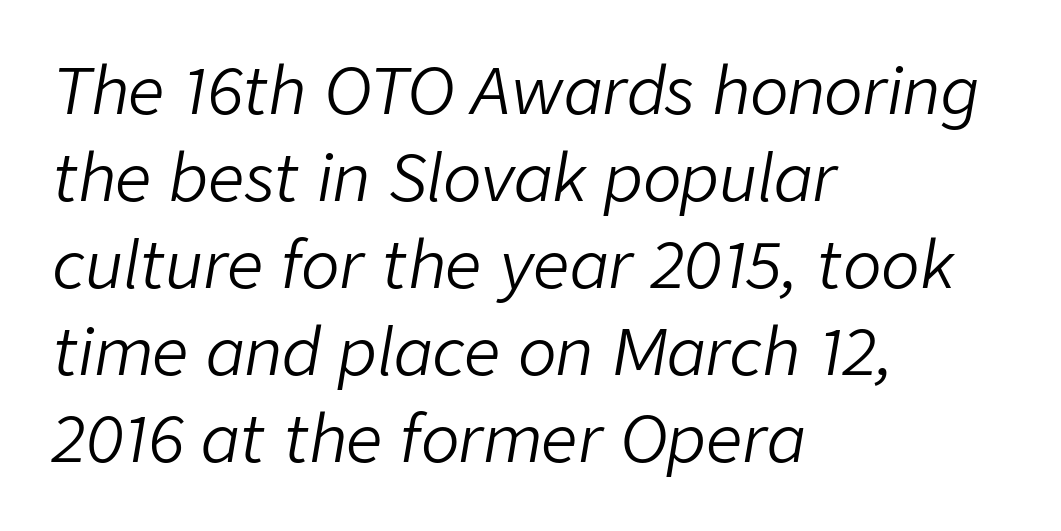
{"italic": "yes", "lean": "right", "slant_degrees": 9, "bold": "no", "weight": "light", "width": "normal", "stroke_contrast": "low", "x_height": "medium", "monospaced": "no", "underline": "no", "align": "left", "line_spacing": "normal", "line_spacing_ratio": 1.36, "letter_spacing": "normal", "letter_spacing_em": 0.0, "glyph_px": 64}
